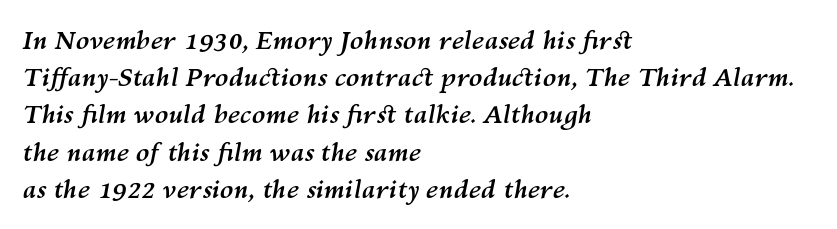
Yep, that's italic — everything's leaning. These words are printed bold, with thick strokes throughout. Where is the straight margin? On the left. There is no visible air inserted between adjacent glyphs. This block has exactly the height ordinary leading produces.
